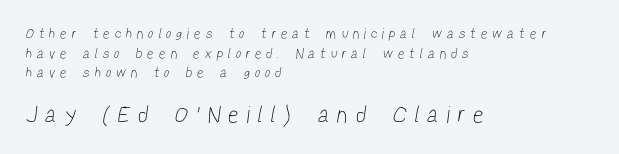
Beneath every word, the page is bare. Caption: multi-line text, flush left, ragged right. The weight tops out at a normal text grade. Baseline-to-baseline distance is the conventional proportion of letter height.
